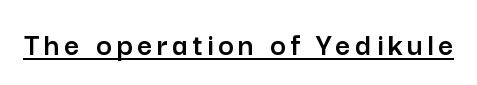
The characters display no serif detailing; their extremities are plain. The face used here is proportionally spaced, like ordinary book or web type. Posture: straight, roman, zero tilt. Looks like someone drew a line under every word here.
